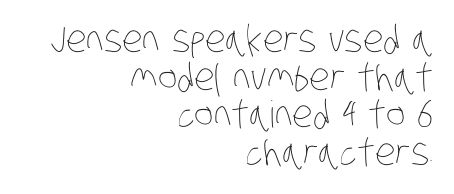
The specimen omits any rule beneath the text block's lines. Varying glyph widths throughout — classic text-font behaviour. What's the leading like? Squeezed, with rows nearly overlapping. The typesetting does not lean heavy: it is not bold.
